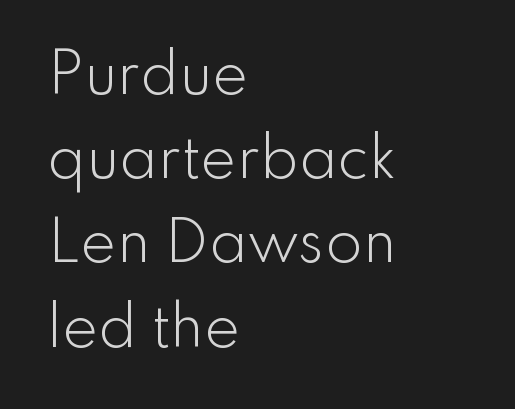
The image shows 54 px light sans-serif type, upright; set left-aligned, normal line spacing (1.56x), normal letter spacing, not underlined; low stroke contrast and a small x-height.
